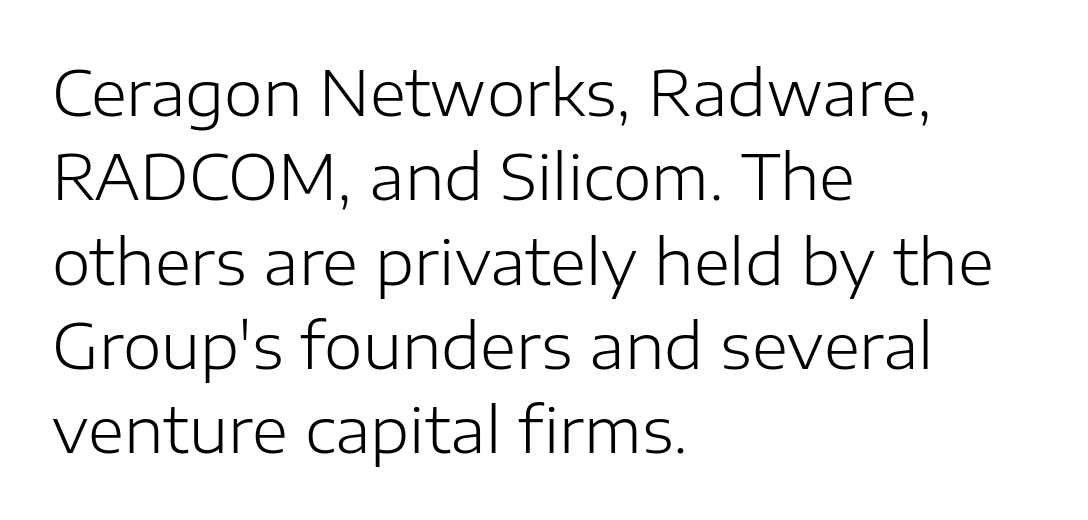
{"serif": "no", "italic": "no", "bold": "no", "weight": "light", "width": "normal", "stroke_contrast": "low", "x_height": "medium", "monospaced": "no", "underline": "no", "align": "left", "line_spacing": "normal", "line_spacing_ratio": 1.36, "letter_spacing": "normal", "letter_spacing_em": 0.0, "glyph_px": 62}
